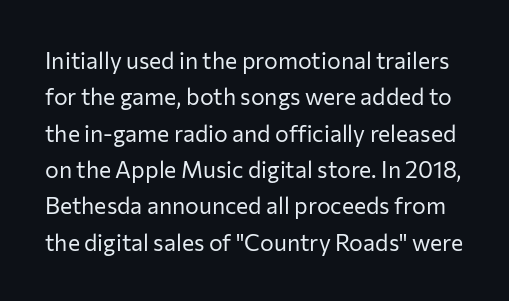
{"italic": "no", "bold": "no", "underline": "no", "line_spacing": "normal", "line_spacing_ratio": 1.58, "letter_spacing": "normal", "letter_spacing_em": 0.0, "glyph_px": 23}
